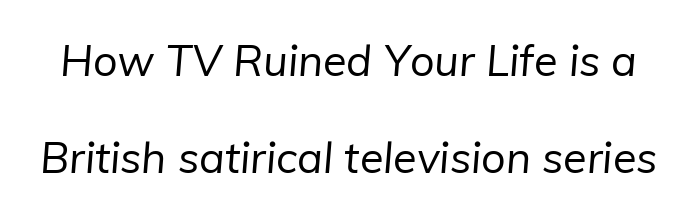
Q: Is the text bold? A: No.
Q: Is the typeface a serif or a sans-serif typeface? A: Sans-serif.
Q: Is the text underlined? A: No.
Q: Is the spacing between letters normal or unusually wide? A: Normal.
Q: Is the spacing between lines tight, normal or loose? A: Loose.
Q: Width (condensed, normal, or wide)? A: Normal.
Q: Stroke contrast? A: Low.
Q: x-height? A: Medium.
Q: Monospaced? A: No.
